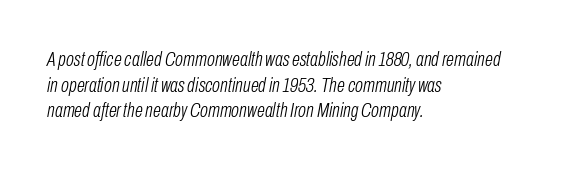
Q: Is the text bold? A: No.
Q: Is the text italic (slanted)? A: Yes, it leans right by about 10 degrees.
Q: Is the text underlined? A: No.
Q: How is the paragraph aligned? A: Left-aligned.
Q: Is the spacing between letters normal or unusually wide? A: Normal.
